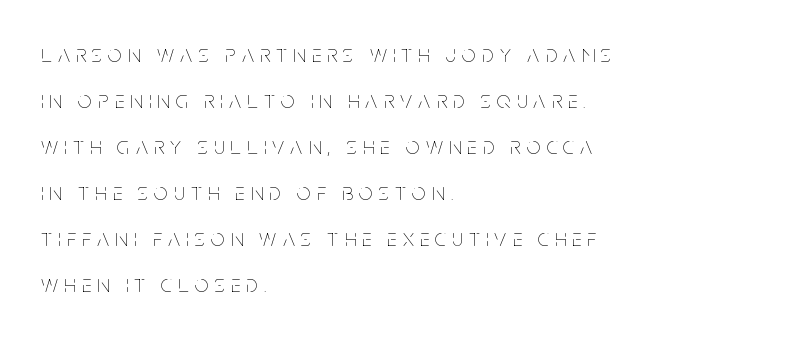
This is not heavy type; no bold has been used. Rule under the text: the space is simply empty. Spacing between characters has been opened up far beyond the box default. Layout note: lines flush left. A great deal of white space separates one row of letters from the next. Unlike italic type, these characters show no tilt at all.
